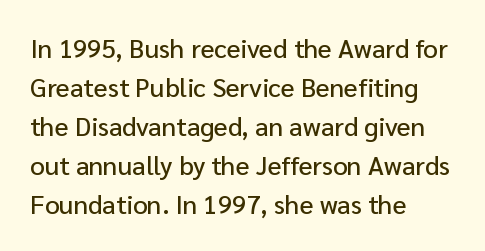
Q: Is the text italic (slanted)? A: No, it is upright.
Q: Is the text underlined? A: No.
Q: How is the paragraph aligned? A: Left-aligned.
Q: Is the spacing between letters normal or unusually wide? A: Normal.
Q: Is the spacing between lines tight, normal or loose? A: Normal.
